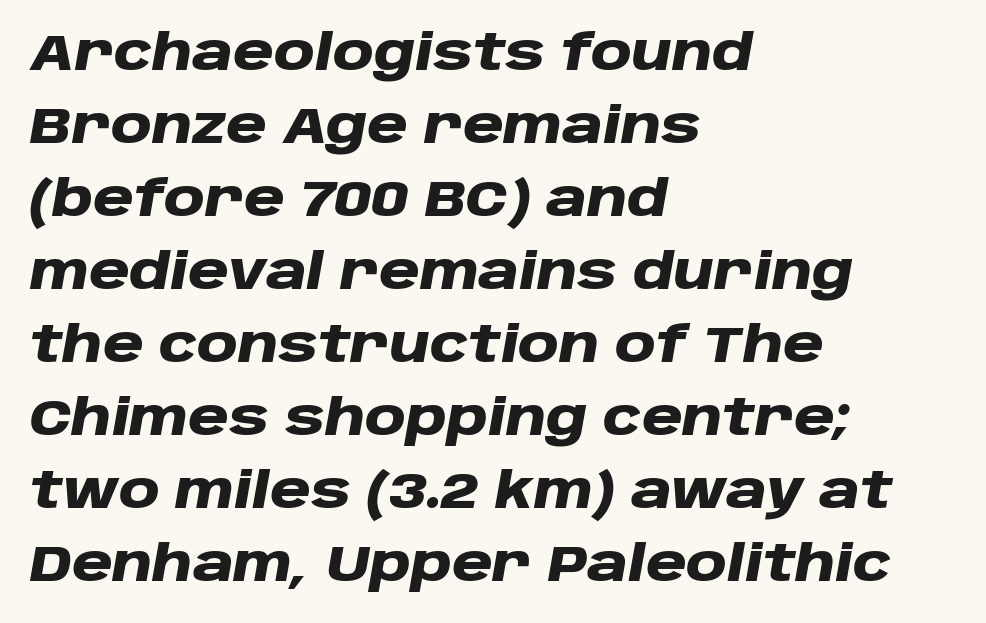
{"italic": "yes", "lean": "right", "slant_degrees": 10, "bold": "yes", "weight": "heavy", "width": "wide", "stroke_contrast": "low", "x_height": "large", "monospaced": "no", "underline": "no", "align": "left", "line_spacing": "normal", "line_spacing_ratio": 1.46, "letter_spacing": "normal", "letter_spacing_em": 0.0, "glyph_px": 50}
